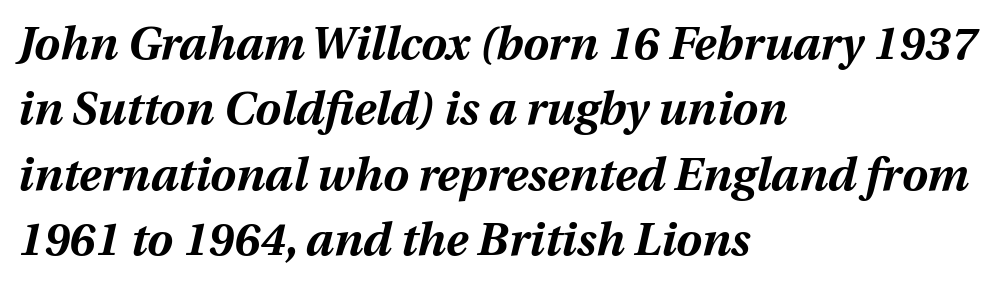
The image shows 46 px bold type, italic (leaning right); set left-aligned, normal line spacing (1.42x), normal letter spacing, not underlined; medium stroke contrast and a medium x-height.
